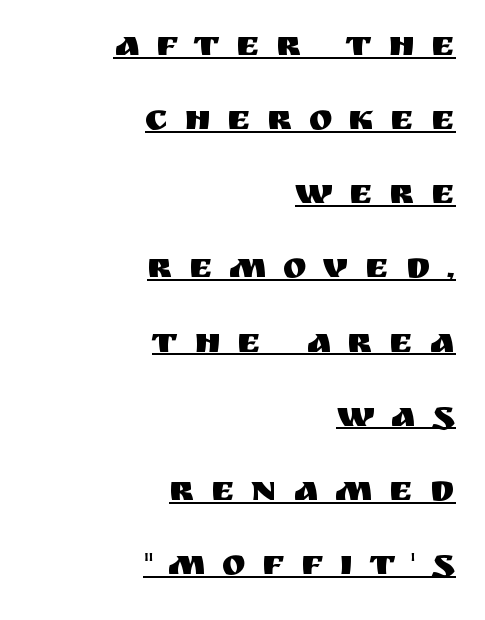
Q: Is the text italic (slanted)? A: No, it is upright.
Q: Is the typeface a serif or a sans-serif typeface? A: Sans-serif.
Q: Is the text underlined? A: Yes.
Q: How is the paragraph aligned? A: Right-aligned.
Q: Is the spacing between letters normal or unusually wide? A: Unusually wide.
Q: Is the spacing between lines tight, normal or loose? A: Loose.
Q: Width (condensed, normal, or wide)? A: Normal.
Q: Stroke contrast? A: Medium.
Q: x-height? A: Large.
Q: Monospaced? A: No.
